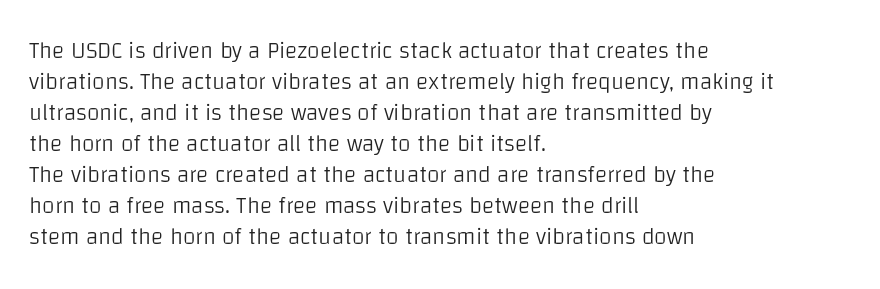
{"italic": "no", "bold": "no", "underline": "no", "align": "left", "line_spacing": "normal", "line_spacing_ratio": 1.35, "letter_spacing": "normal", "letter_spacing_em": 0.0, "glyph_px": 23}
